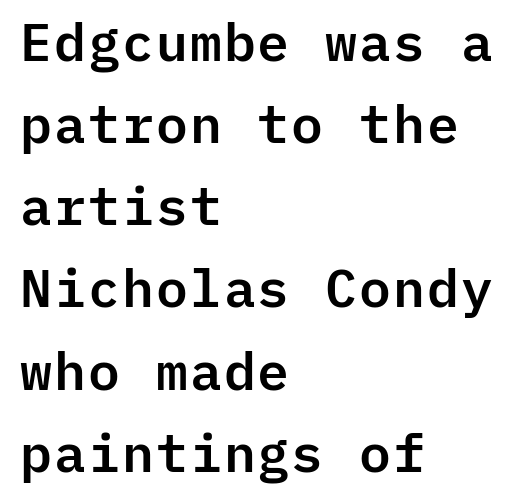
The passage shown is typed in a monospace face where columns stay perfectly aligned. In CSS terms this would be text-align: left. The rendering keeps characters at their native spacing. Check the space under the baseline: it is left empty. Designer's note — italics off, roman on.
